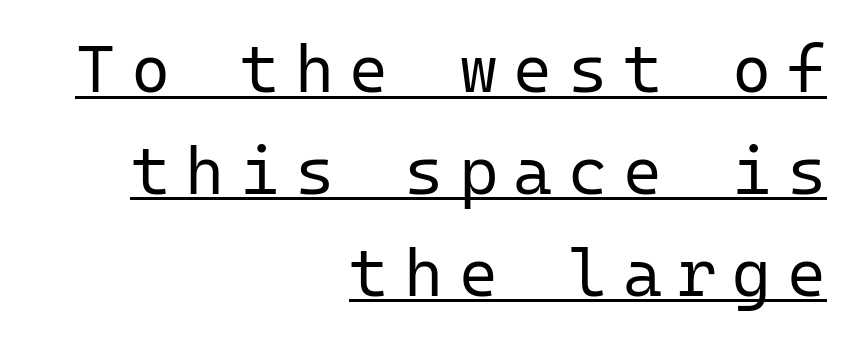
Q: Is the text bold? A: No.
Q: Is the text italic (slanted)? A: No, it is upright.
Q: Is the typeface a serif or a sans-serif typeface? A: Sans-serif.
Q: Is the text underlined? A: Yes.
Q: How is the paragraph aligned? A: Right-aligned.
Q: Is the spacing between letters normal or unusually wide? A: Unusually wide.
Q: Is the spacing between lines tight, normal or loose? A: Normal.
Q: Width (condensed, normal, or wide)? A: Normal.
Q: Stroke contrast? A: Low.
Q: x-height? A: Medium.
Q: Monospaced? A: Yes.
